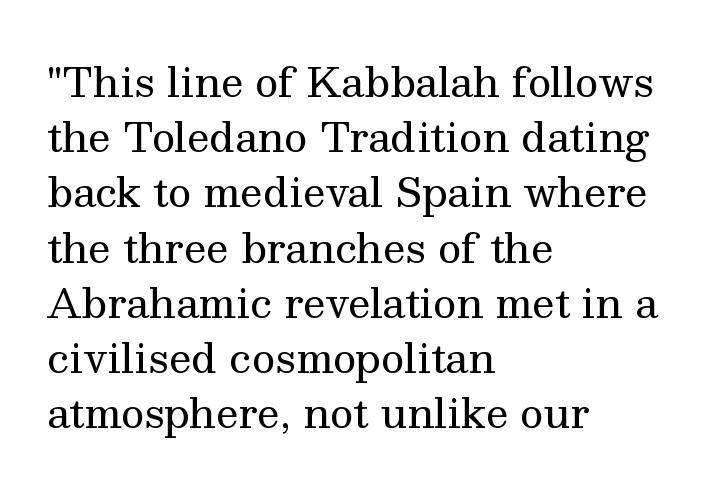
{"serif": "yes", "italic": "no", "bold": "no", "weight": "regular", "width": "normal", "stroke_contrast": "medium", "x_height": "medium", "monospaced": "no", "underline": "no", "align": "left", "line_spacing": "normal", "line_spacing_ratio": 1.38, "letter_spacing": "normal", "letter_spacing_em": 0.0, "glyph_px": 40}
